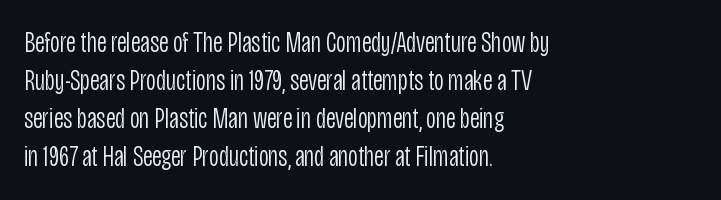
{"serif": "no", "italic": "no", "bold": "no", "weight": "light", "width": "condensed", "stroke_contrast": "low", "x_height": "large", "monospaced": "no", "underline": "no", "align": "left", "line_spacing": "normal", "line_spacing_ratio": 1.27, "letter_spacing": "normal", "letter_spacing_em": 0.0, "glyph_px": 30}
